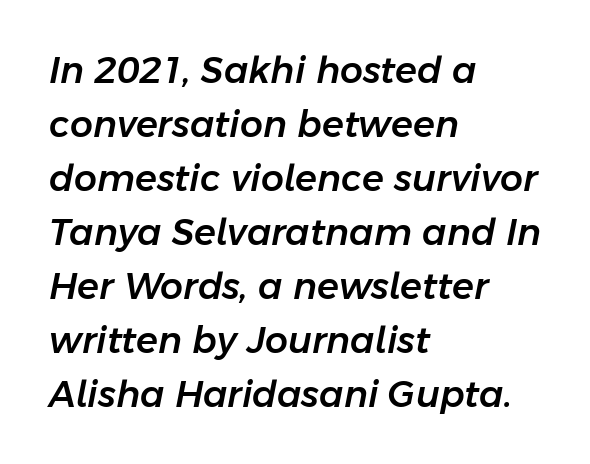
Q: Is the text italic (slanted)? A: Yes, it leans right by about 11 degrees.
Q: Is the text underlined? A: No.
Q: How is the paragraph aligned? A: Left-aligned.
Q: Is the spacing between letters normal or unusually wide? A: Normal.
Q: Is the spacing between lines tight, normal or loose? A: Normal.
Q: Width (condensed, normal, or wide)? A: Normal.
Q: Stroke contrast? A: Low.
Q: x-height? A: Medium.
Q: Monospaced? A: No.
